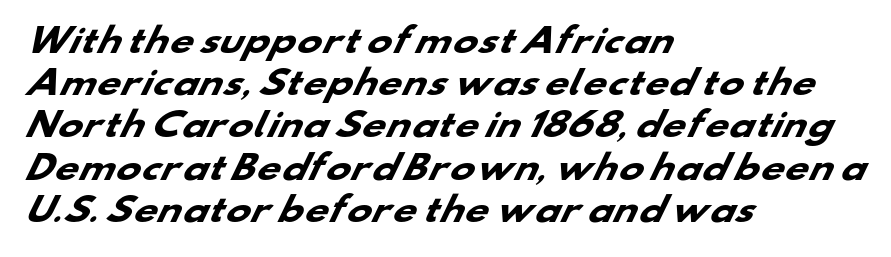
The image shows 33 px heavy, wide sans-serif type; set left-aligned, normal line spacing (1.28x), normal letter spacing, not underlined; low stroke contrast and a small x-height.
